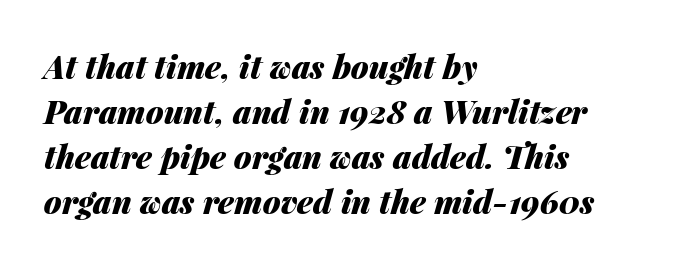
Q: Is the text bold? A: Yes.
Q: Is the text italic (slanted)? A: Yes, it leans right by about 14 degrees.
Q: Is the text underlined? A: No.
Q: How is the paragraph aligned? A: Left-aligned.
Q: Is the spacing between letters normal or unusually wide? A: Normal.
Q: Is the spacing between lines tight, normal or loose? A: Normal.
Q: Width (condensed, normal, or wide)? A: Normal.
Q: Stroke contrast? A: Medium.
Q: x-height? A: Medium.
Q: Monospaced? A: No.
